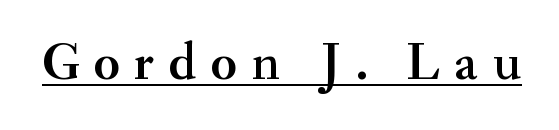
The image shows 53 px serif type, upright; set unusually wide letter spacing (+0.27 em), underlined; medium stroke contrast and a small x-height.
